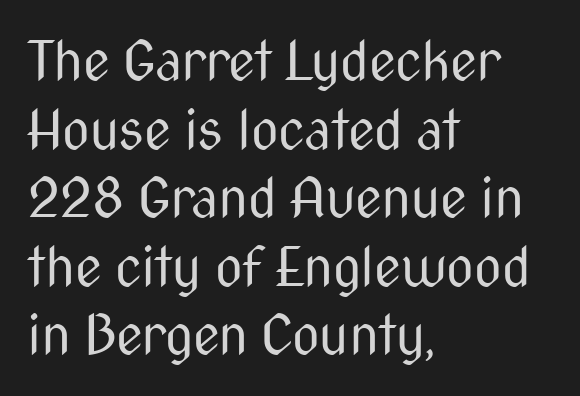
{"serif": "no", "italic": "no", "bold": "no", "weight": "regular", "width": "condensed", "stroke_contrast": "medium", "x_height": "medium", "monospaced": "no", "underline": "no", "align": "left", "line_spacing": "normal", "line_spacing_ratio": 1.27, "letter_spacing": "normal", "letter_spacing_em": 0.0, "glyph_px": 54}
